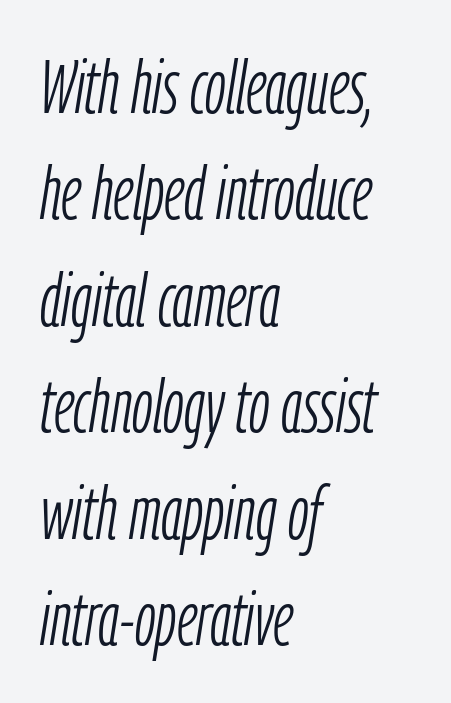
The typesetter chose a ragged-right arrangement here. Descender tails drop into unmarked territory. A light-to-regular cut is what we see here. The line texture is even and compact thanks to regular tracking. Character widths vary here, with narrow letters taking less room than wide ones. Baseline-to-baseline distance is the conventional proportion of letter height.
